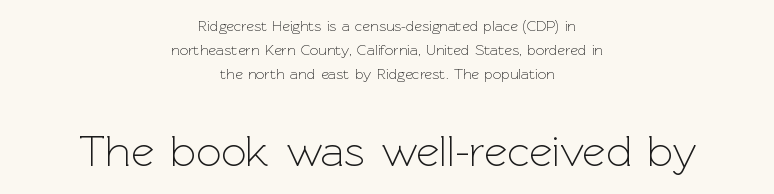
The image shows 45 px light sans-serif type, upright; set centered, normal line spacing (1.59x), normal letter spacing, not underlined; the second (bottom) block is 3.0x larger; a medium x-height.
